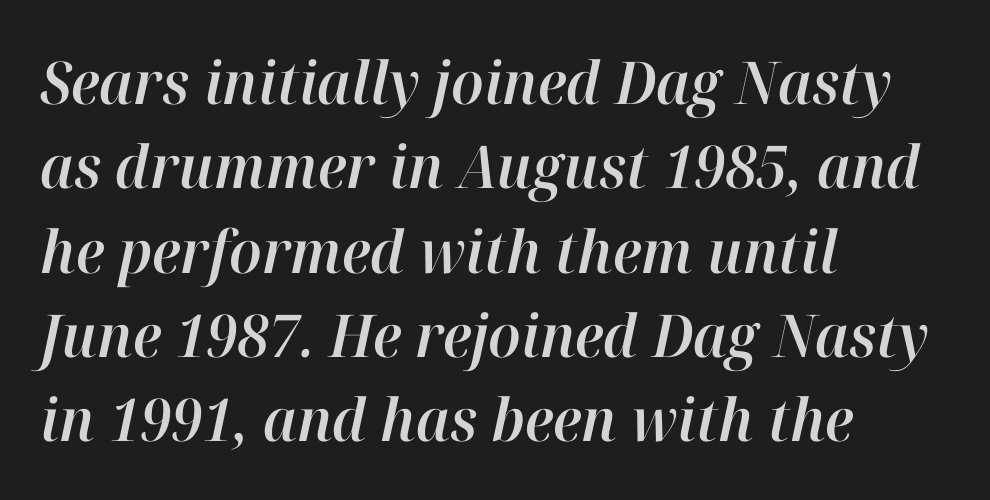
The image shows 59 px text type, italic (leaning right); set left-aligned, normal line spacing (1.43x), normal letter spacing, not underlined; high stroke contrast and a medium x-height.
